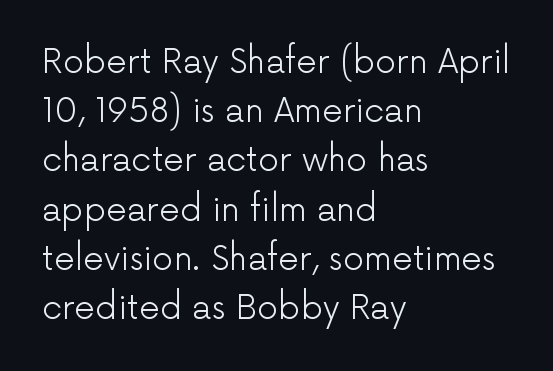
{"serif": "no", "italic": "no", "bold": "no", "weight": "light", "width": "normal", "stroke_contrast": "low", "x_height": "medium", "monospaced": "no", "underline": "no", "align": "left", "line_spacing": "normal", "line_spacing_ratio": 1.49, "letter_spacing": "normal", "letter_spacing_em": 0.0, "glyph_px": 33}
